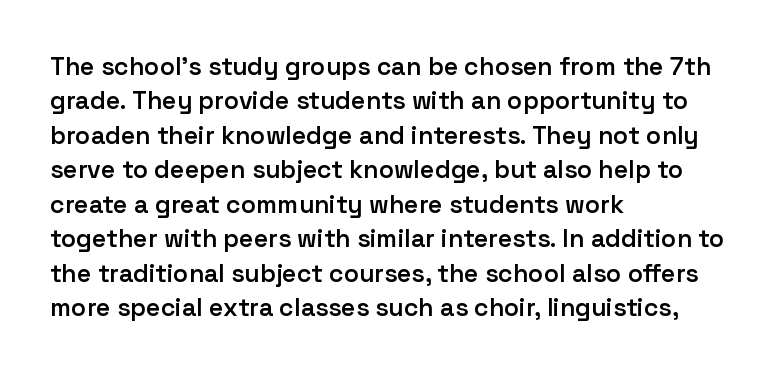
The image shows 25 px text type, upright; set left-aligned, normal line spacing (1.38x), normal letter spacing, not underlined.
